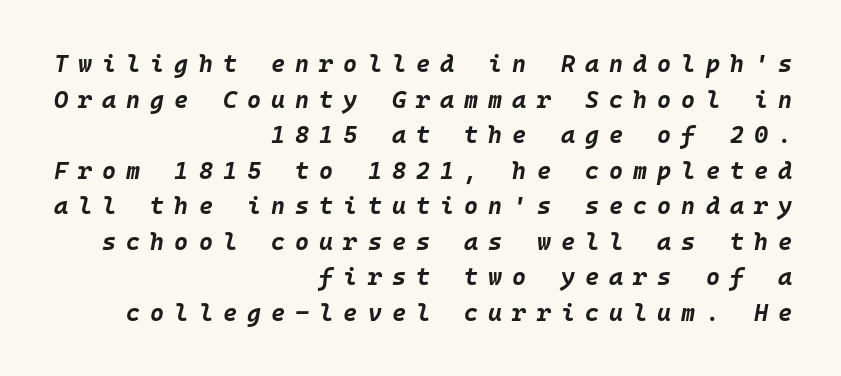
The image shows 24 px bold type, italic (leaning right); set right-aligned, normal line spacing (1.48x), unusually wide letter spacing (+0.42 em), not underlined.
